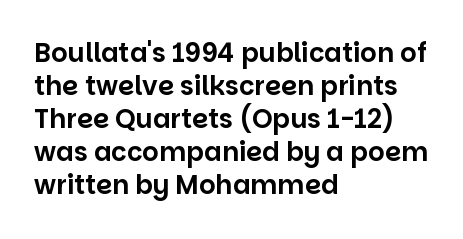
The image shows 26 px text type, upright; set left-aligned, normal line spacing (1.27x), normal letter spacing, not underlined.
